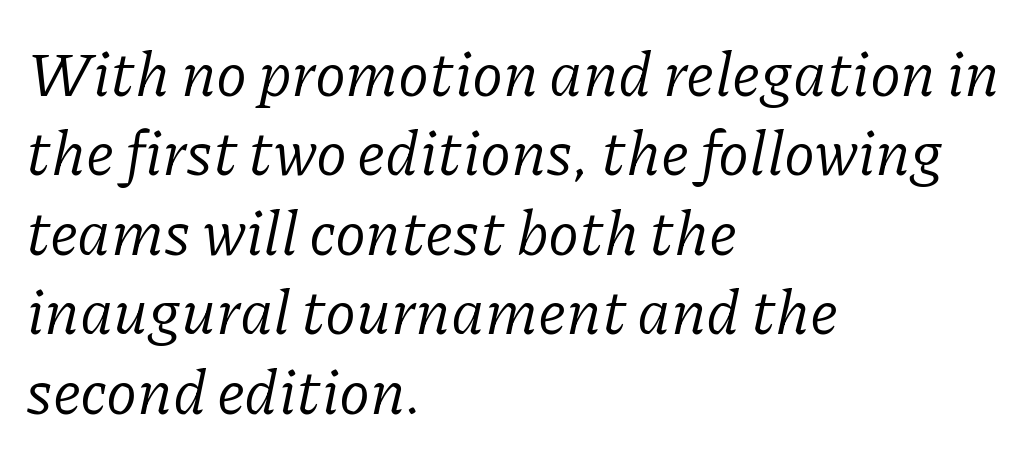
Q: Is the text bold? A: No.
Q: Is the text italic (slanted)? A: Yes, it leans right by about 11 degrees.
Q: Is the typeface a serif or a sans-serif typeface? A: Serif.
Q: Is the text underlined? A: No.
Q: How is the paragraph aligned? A: Left-aligned.
Q: Is the spacing between letters normal or unusually wide? A: Normal.
Q: Is the spacing between lines tight, normal or loose? A: Normal.
Q: Width (condensed, normal, or wide)? A: Normal.
Q: Stroke contrast? A: Low.
Q: x-height? A: Medium.
Q: Monospaced? A: No.
